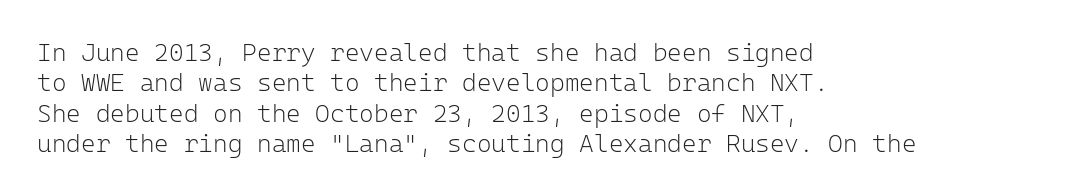
{"italic": "no", "bold": "no", "underline": "no", "align": "left", "line_spacing_ratio": 1.22, "letter_spacing": "normal", "letter_spacing_em": 0.0, "glyph_px": 25}
